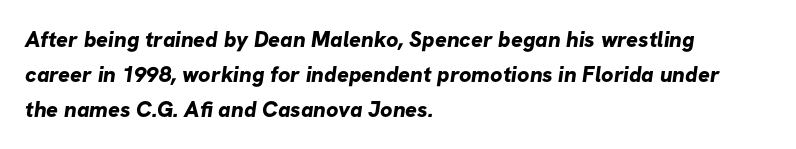
The image shows 22 px bold type; set left-aligned, normal line spacing (1.59x), normal letter spacing, not underlined.
